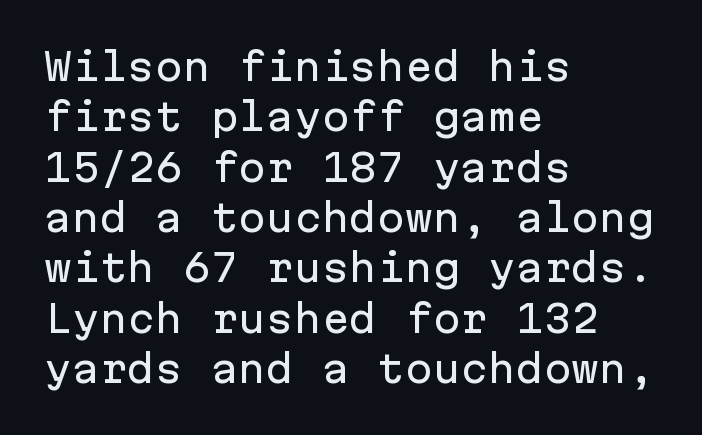
Q: Is the text italic (slanted)? A: No, it is upright.
Q: Is the typeface a serif or a sans-serif typeface? A: Sans-serif.
Q: Is the text underlined? A: No.
Q: How is the paragraph aligned? A: Left-aligned.
Q: Is the spacing between letters normal or unusually wide? A: Normal.
Q: Is the spacing between lines tight, normal or loose? A: Normal.
Q: Width (condensed, normal, or wide)? A: Normal.
Q: Stroke contrast? A: Low.
Q: x-height? A: Medium.
Q: Monospaced? A: Yes.
